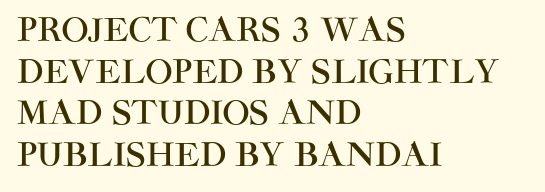
Q: Is the text italic (slanted)? A: No, it is upright.
Q: Is the typeface a serif or a sans-serif typeface? A: Sans-serif.
Q: Is the text underlined? A: No.
Q: How is the paragraph aligned? A: Left-aligned.
Q: Is the spacing between letters normal or unusually wide? A: Normal.
Q: Is the spacing between lines tight, normal or loose? A: Normal.
Q: Width (condensed, normal, or wide)? A: Normal.
Q: Stroke contrast? A: High.
Q: x-height? A: Large.
Q: Monospaced? A: No.
